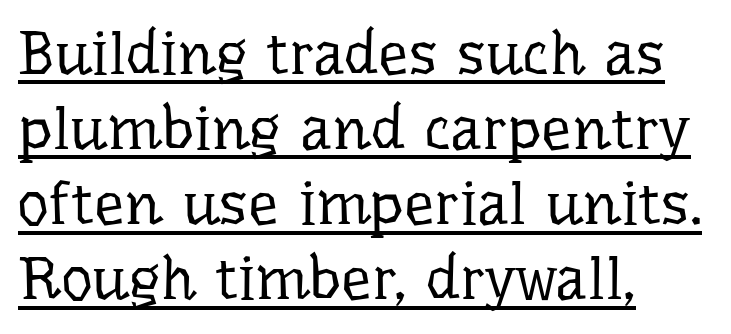
Students, observe the line beneath the letters — that is underlining. These lines are rendered in a variable-pitch font. There is no visible air inserted between adjacent glyphs. No heavy texture on the line: the type isn't bold.
